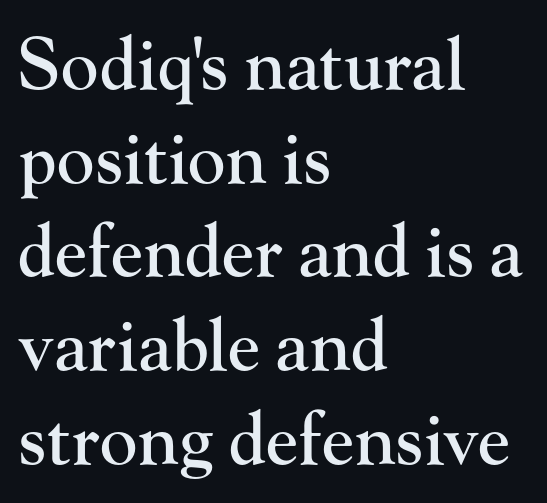
{"serif": "yes", "italic": "no", "width": "normal", "stroke_contrast": "high", "x_height": "small", "monospaced": "no", "underline": "no", "align": "left", "line_spacing": "normal", "line_spacing_ratio": 1.32, "letter_spacing": "normal", "letter_spacing_em": 0.0, "glyph_px": 71}
